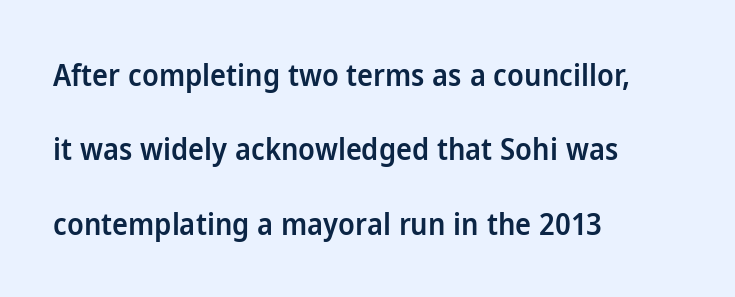
Q: Is the text bold? A: Semi-bold.
Q: Is the text italic (slanted)? A: No, it is upright.
Q: Is the typeface a serif or a sans-serif typeface? A: Sans-serif.
Q: Is the text underlined? A: No.
Q: How is the paragraph aligned? A: Left-aligned.
Q: Is the spacing between letters normal or unusually wide? A: Normal.
Q: Is the spacing between lines tight, normal or loose? A: Loose.
Q: Width (condensed, normal, or wide)? A: Normal.
Q: Stroke contrast? A: Low.
Q: x-height? A: Medium.
Q: Monospaced? A: No.
